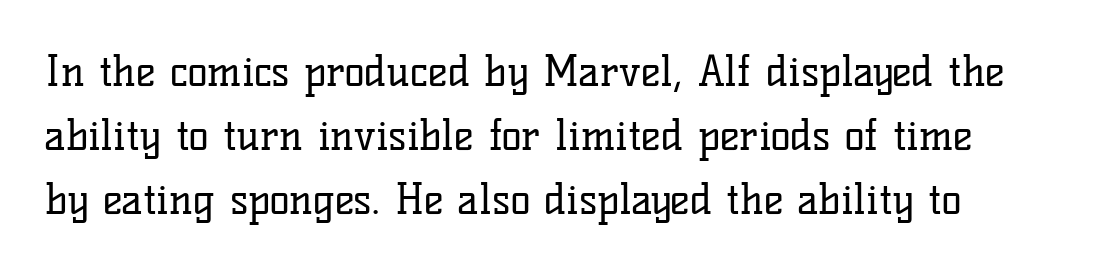
The image shows 42 px regular-weight serif type, upright; set normal line spacing (1.52x), normal letter spacing, not underlined; low stroke contrast and a medium x-height.
